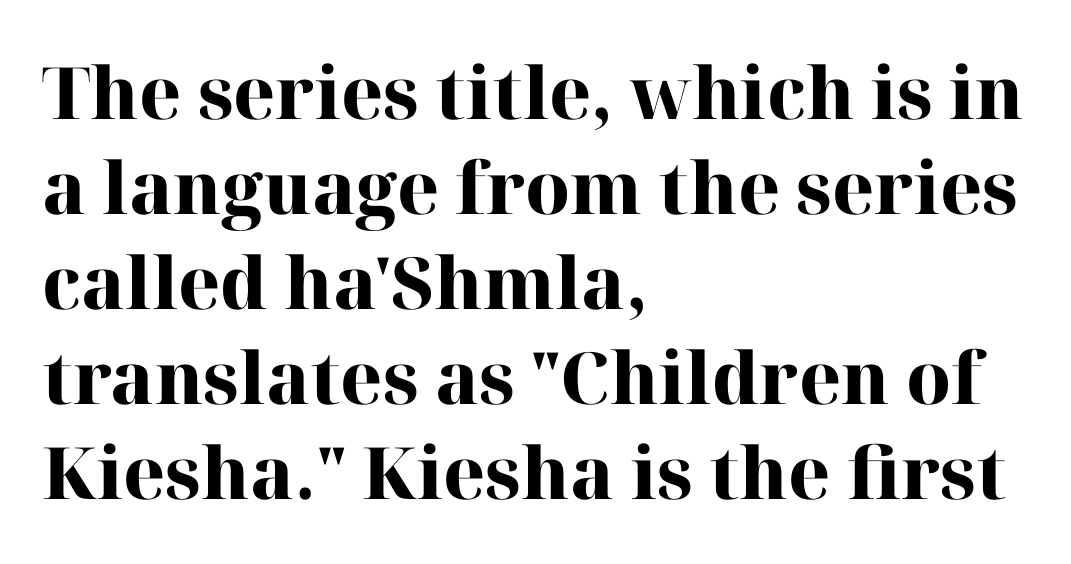
{"serif": "yes", "italic": "no", "bold": "yes", "weight": "heavy", "width": "normal", "stroke_contrast": "high", "x_height": "medium", "monospaced": "no", "underline": "no", "align": "left", "line_spacing": "normal", "line_spacing_ratio": 1.32, "letter_spacing": "normal", "letter_spacing_em": 0.0, "glyph_px": 72}
